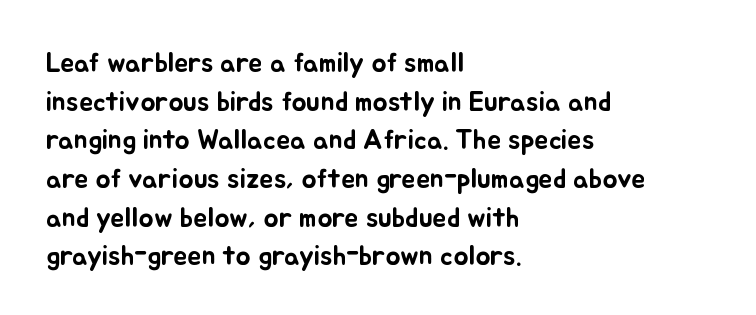
{"italic": "no", "width": "normal", "stroke_contrast": "low", "x_height": "small", "monospaced": "no", "underline": "no", "align": "left", "line_spacing": "normal", "line_spacing_ratio": 1.38, "letter_spacing": "normal", "letter_spacing_em": 0.0, "glyph_px": 28}
